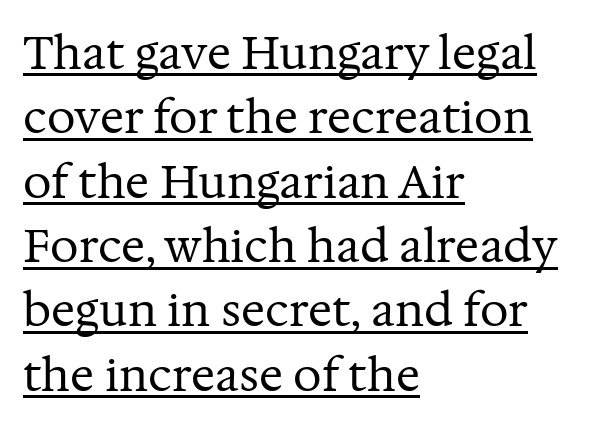
Ink coverage per letter is moderate at most. Default kerning and tracking; the words read as compact shapes. Is there much room between lines? A standard amount, neither cramped nor airy. These lines are composed in type with serifs. Looks like regular typesetting: each glyph gets only the width it needs.
